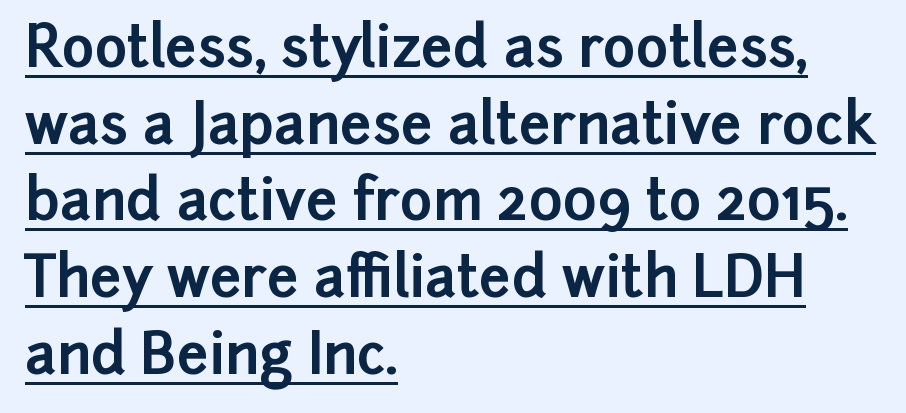
Q: Is the text bold? A: Yes.
Q: Is the text italic (slanted)? A: No, it is upright.
Q: Is the typeface a serif or a sans-serif typeface? A: Sans-serif.
Q: Is the text underlined? A: Yes.
Q: How is the paragraph aligned? A: Left-aligned.
Q: Is the spacing between letters normal or unusually wide? A: Normal.
Q: Is the spacing between lines tight, normal or loose? A: Normal.
Q: Width (condensed, normal, or wide)? A: Normal.
Q: Stroke contrast? A: Low.
Q: x-height? A: Medium.
Q: Monospaced? A: No.
